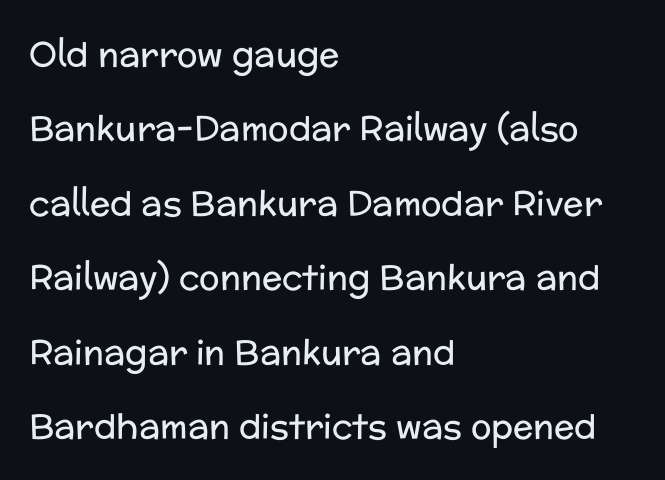
{"serif": "no", "italic": "no", "bold": "no", "weight": "regular", "width": "normal", "stroke_contrast": "low", "x_height": "medium", "monospaced": "no", "underline": "no", "align": "left", "line_spacing": "loose", "line_spacing_ratio": 2.19, "letter_spacing": "normal", "letter_spacing_em": 0.0, "glyph_px": 34}
